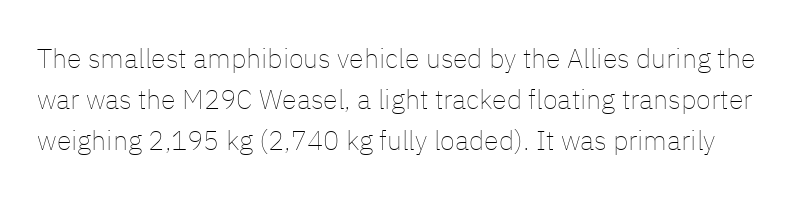
Q: Is the text bold? A: No.
Q: Is the text italic (slanted)? A: No, it is upright.
Q: Is the text underlined? A: No.
Q: Is the spacing between letters normal or unusually wide? A: Normal.
Q: Is the spacing between lines tight, normal or loose? A: Normal.
